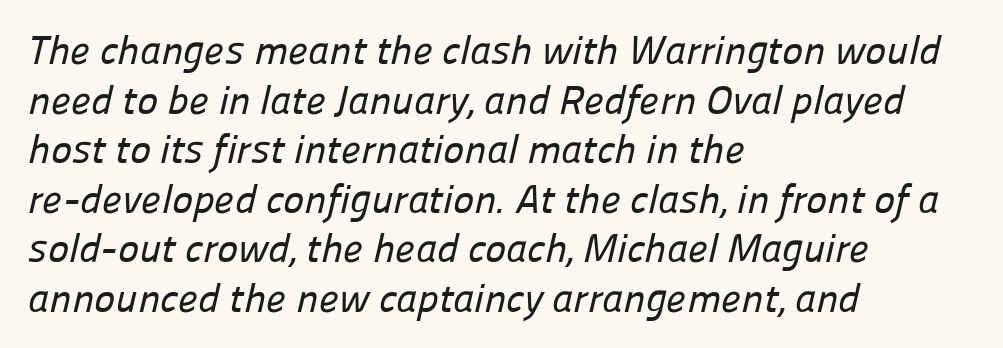
{"serif": "no", "width": "normal", "stroke_contrast": "low", "x_height": "medium", "monospaced": "no", "underline": "no", "align": "left", "line_spacing_ratio": 1.24, "letter_spacing": "normal", "letter_spacing_em": 0.0, "glyph_px": 40}
